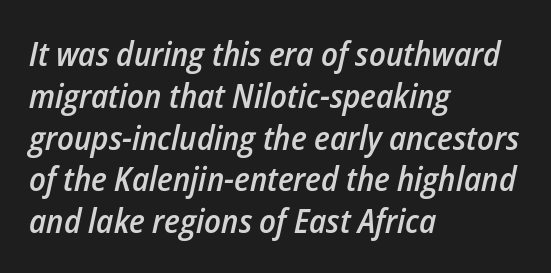
Q: Is the text bold? A: Semi-bold.
Q: Is the text italic (slanted)? A: Yes, it leans right by about 12 degrees.
Q: Is the text underlined? A: No.
Q: How is the paragraph aligned? A: Left-aligned.
Q: Is the spacing between letters normal or unusually wide? A: Normal.
Q: Width (condensed, normal, or wide)? A: Condensed.
Q: Stroke contrast? A: Low.
Q: x-height? A: Medium.
Q: Monospaced? A: No.
